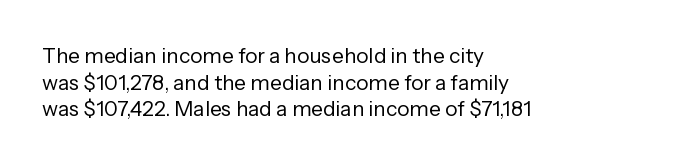
{"italic": "no", "bold": "no", "underline": "no", "align": "left", "line_spacing": "normal", "line_spacing_ratio": 1.27, "letter_spacing": "normal", "letter_spacing_em": 0.0, "glyph_px": 21}
